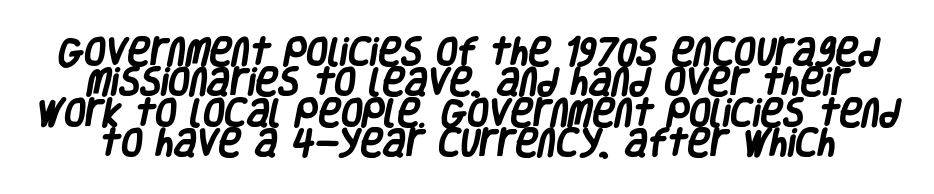
{"serif": "no", "bold": "yes", "weight": "heavy", "width": "condensed", "stroke_contrast": "low", "x_height": "large", "monospaced": "no", "underline": "no", "line_spacing": "tight", "line_spacing_ratio": 0.98, "letter_spacing": "normal", "letter_spacing_em": 0.0, "glyph_px": 31}
